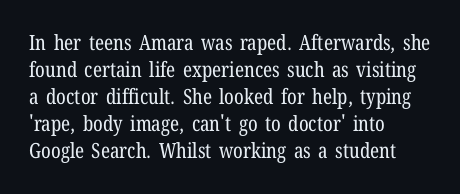
{"italic": "no", "bold": "no", "underline": "no", "align": "left", "line_spacing": "normal", "line_spacing_ratio": 1.28, "letter_spacing": "normal", "letter_spacing_em": 0.0, "glyph_px": 21}
